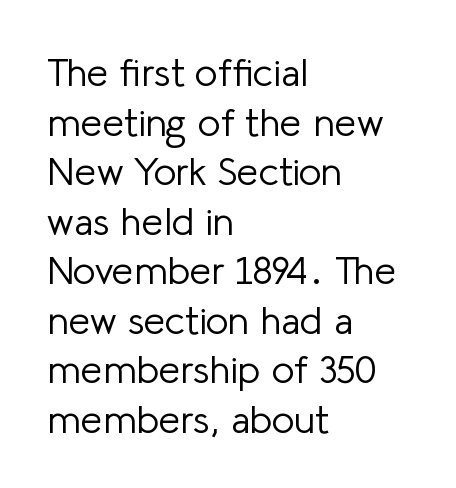
Q: Is the text bold? A: No.
Q: Is the text italic (slanted)? A: No, it is upright.
Q: Is the typeface a serif or a sans-serif typeface? A: Sans-serif.
Q: Is the text underlined? A: No.
Q: How is the paragraph aligned? A: Left-aligned.
Q: Is the spacing between letters normal or unusually wide? A: Normal.
Q: Is the spacing between lines tight, normal or loose? A: Normal.
Q: Width (condensed, normal, or wide)? A: Normal.
Q: Stroke contrast? A: Low.
Q: x-height? A: Medium.
Q: Monospaced? A: No.
